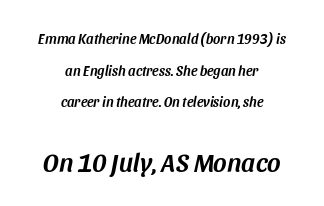
Does extra space separate the letters? No, they use regular spacing. Letters rest on an invisible, unmarked baseline. Tall strokes in this sample are angled rather than plumb. Compared with typical paragraphs, the rows here are farther apart.
